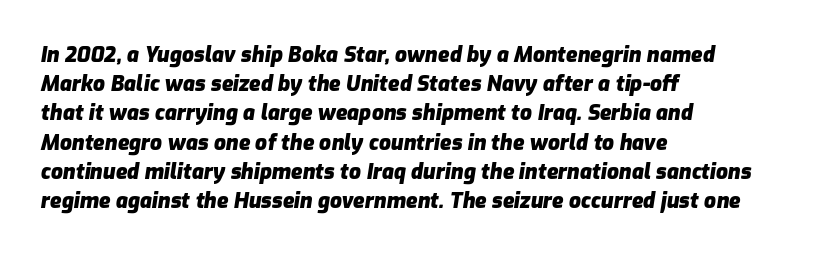
Q: Is the text bold? A: Yes.
Q: Is the text italic (slanted)? A: Yes, it leans right by about 9 degrees.
Q: Is the text underlined? A: No.
Q: How is the paragraph aligned? A: Left-aligned.
Q: Is the spacing between letters normal or unusually wide? A: Normal.
Q: Is the spacing between lines tight, normal or loose? A: Normal.
